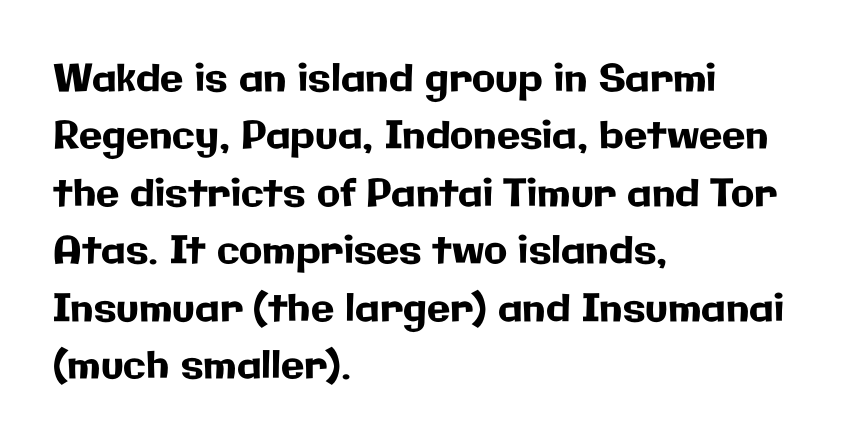
The image shows 38 px sans-serif type, upright; set left-aligned, normal line spacing (1.51x), normal letter spacing, not underlined; low stroke contrast and a medium x-height.
